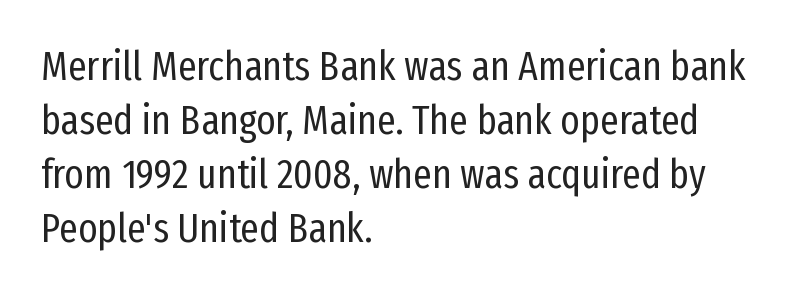
The image shows 41 px regular-weight, condensed sans-serif type, upright; set left-aligned, normal line spacing (1.32x), normal letter spacing, not underlined; low stroke contrast and a medium x-height.
